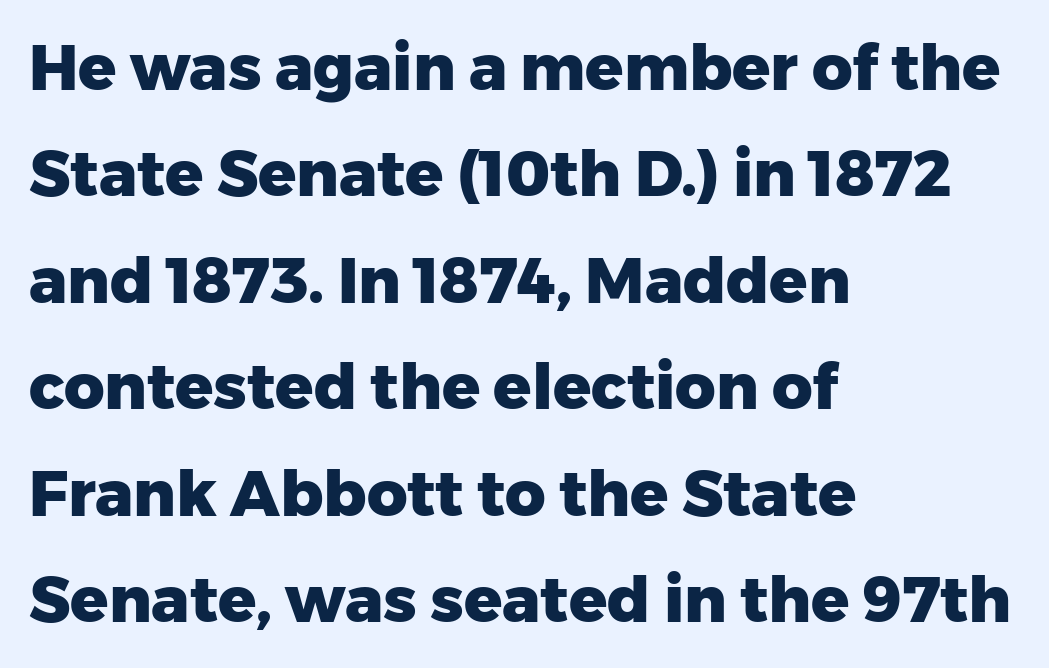
Q: Is the text bold? A: Yes.
Q: Is the text italic (slanted)? A: No, it is upright.
Q: Is the typeface a serif or a sans-serif typeface? A: Sans-serif.
Q: Is the text underlined? A: No.
Q: How is the paragraph aligned? A: Left-aligned.
Q: Is the spacing between letters normal or unusually wide? A: Normal.
Q: Is the spacing between lines tight, normal or loose? A: Normal.
Q: Width (condensed, normal, or wide)? A: Normal.
Q: Stroke contrast? A: Low.
Q: x-height? A: Medium.
Q: Monospaced? A: No.
